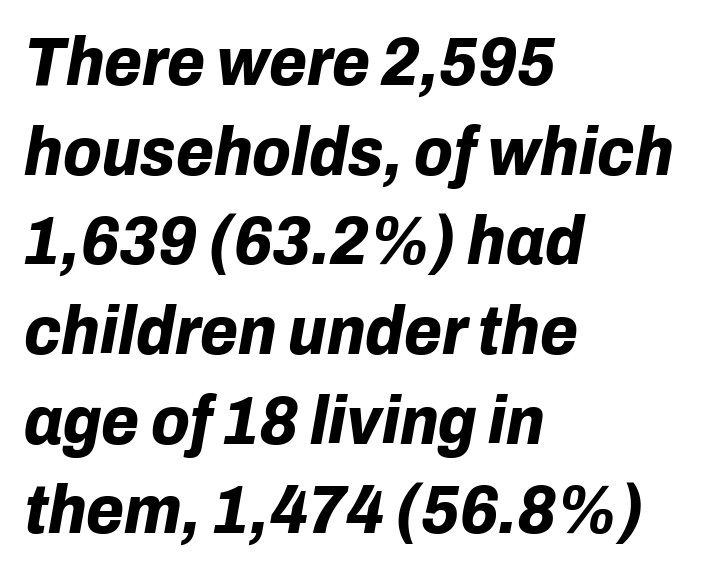
Q: Is the text bold? A: Yes.
Q: Is the text italic (slanted)? A: Yes, it leans right by about 10 degrees.
Q: Is the text underlined? A: No.
Q: How is the paragraph aligned? A: Left-aligned.
Q: Is the spacing between letters normal or unusually wide? A: Normal.
Q: Is the spacing between lines tight, normal or loose? A: Normal.
Q: Width (condensed, normal, or wide)? A: Normal.
Q: Stroke contrast? A: Low.
Q: x-height? A: Medium.
Q: Monospaced? A: No.
